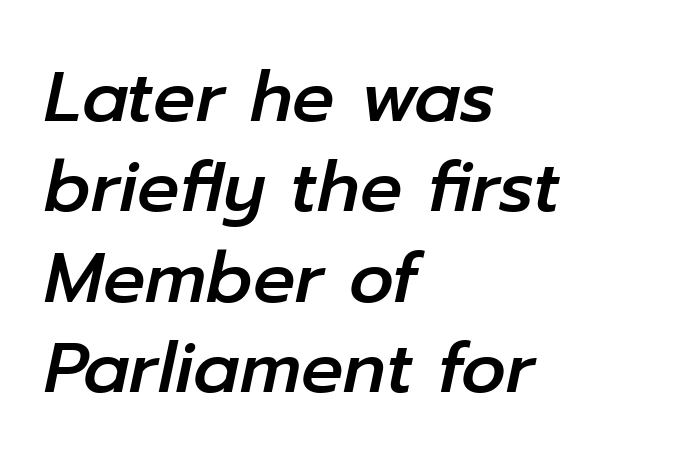
The image shows 70 px text type, italic (leaning right); set left-aligned, normal line spacing (1.29x), normal letter spacing, not underlined; low stroke contrast and a medium x-height.
